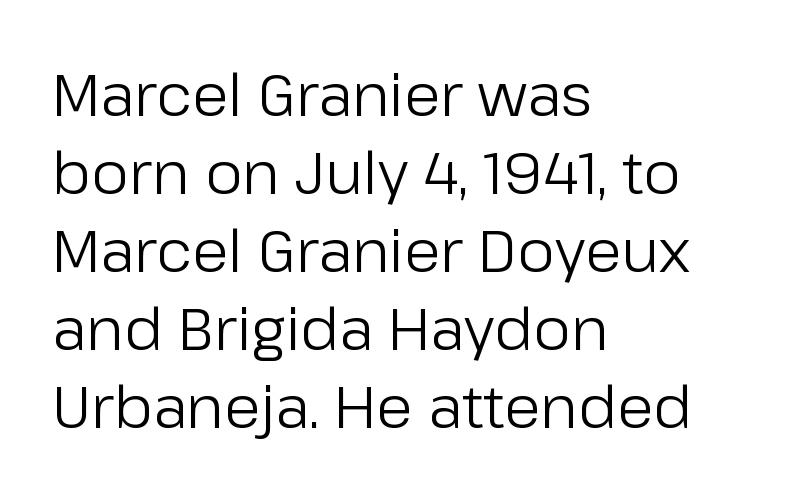
In CSS terms this would be text-align: left. A quiet, ordinary-to-light weight characterises the typeface. Think of a printed novel: that variable character pitch is what you see here. Look at the tracking — it's just the regular setting, nothing added.
